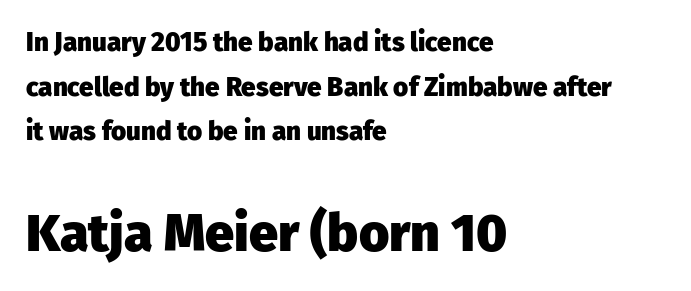
Note the varied advance widths — an 'i' is clearly narrower than an 'm'. Reading top to bottom, the characters get bigger at the block break. In terms of letterspacing, this is plain default setting. Stroke terminals: plain, sans-serif.
